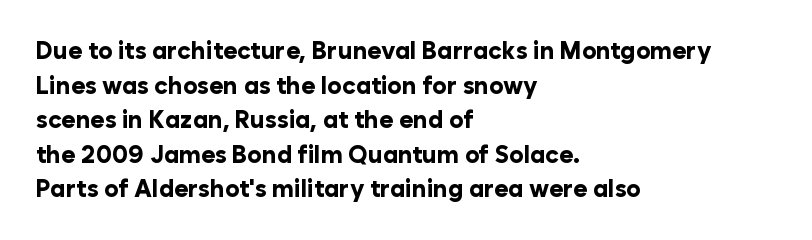
The image shows 24 px bold type, upright; set left-aligned, normal line spacing (1.44x), normal letter spacing, not underlined.
